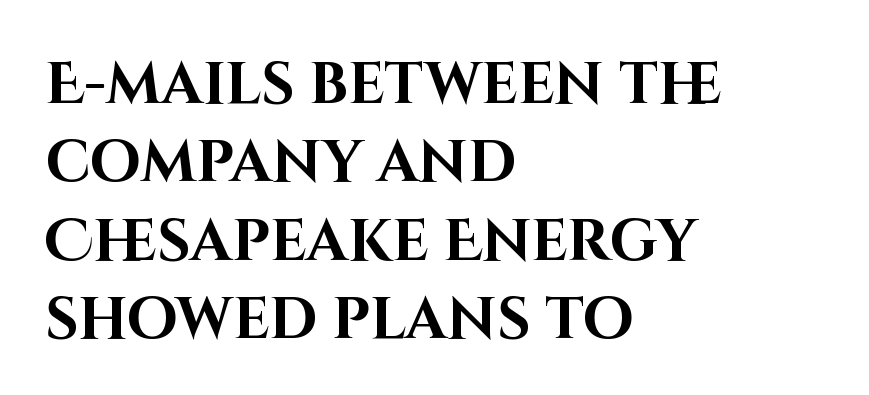
Q: Is the text bold? A: Yes.
Q: Is the text italic (slanted)? A: No, it is upright.
Q: Is the typeface a serif or a sans-serif typeface? A: Sans-serif.
Q: Is the text underlined? A: No.
Q: How is the paragraph aligned? A: Left-aligned.
Q: Is the spacing between letters normal or unusually wide? A: Normal.
Q: Is the spacing between lines tight, normal or loose? A: Normal.
Q: Width (condensed, normal, or wide)? A: Normal.
Q: Stroke contrast? A: High.
Q: x-height? A: Large.
Q: Monospaced? A: No.
